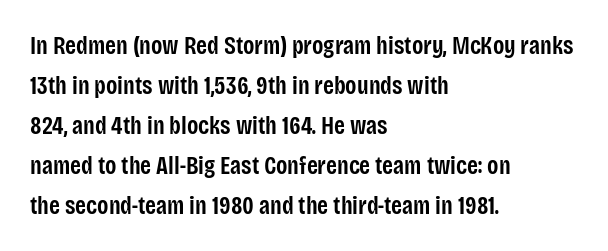
Each glyph is drawn with semibold strokes, heavier than normal yet not fully bold. Students, note that the glyphs here touch the page at normal intervals. Posture: vertical. A classic flush-left, rag-right setting is used for this passage. Does the leading feel generous? No, just average. Descenders hang freely into open space.
